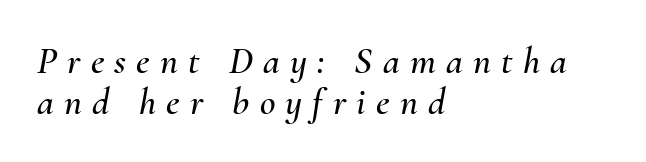
The image shows 38 px text type, italic (leaning right); set left-aligned, tight line spacing (1.07x), unusually wide letter spacing (+0.27 em), not underlined; medium stroke contrast and a small x-height.
